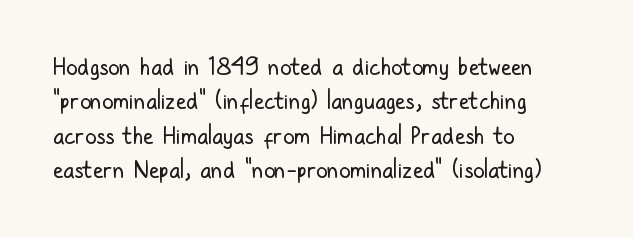
Q: Is the text bold? A: No.
Q: Is the text italic (slanted)? A: No, it is upright.
Q: Is the text underlined? A: No.
Q: How is the paragraph aligned? A: Left-aligned.
Q: Is the spacing between letters normal or unusually wide? A: Normal.
Q: Is the spacing between lines tight, normal or loose? A: Normal.
